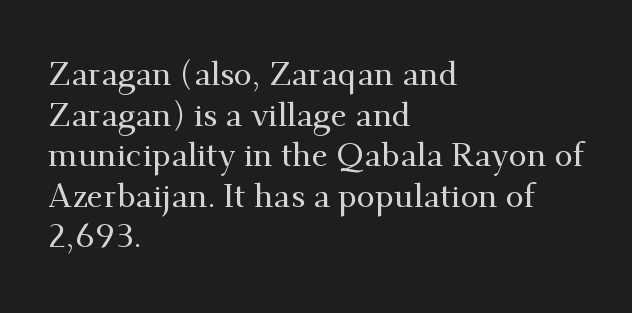
The compositor pushed each line to the left boundary. Words float on clear page, feet unadorned. Inter-character spacing is left at the font's built-in metrics. This is roman type, the default non-slanted kind. The letters advance in unequal steps, a hallmark of proportional type.
